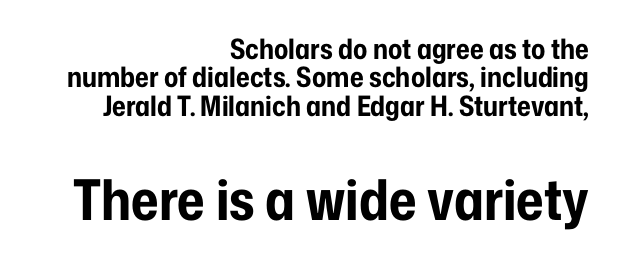
Q: Is the text bold? A: Yes.
Q: Is the text italic (slanted)? A: No, it is upright.
Q: Is the typeface a serif or a sans-serif typeface? A: Sans-serif.
Q: Is the text underlined? A: No.
Q: How is the paragraph aligned? A: Right-aligned.
Q: Is the spacing between letters normal or unusually wide? A: Normal.
Q: Is the spacing between lines tight, normal or loose? A: Tight.
Q: Which block of text is set in a larger size, the first (top) or the second (bottom)? A: The second (bottom) one.
Q: Width (condensed, normal, or wide)? A: Condensed.
Q: Stroke contrast? A: Low.
Q: x-height? A: Medium.
Q: Monospaced? A: No.
